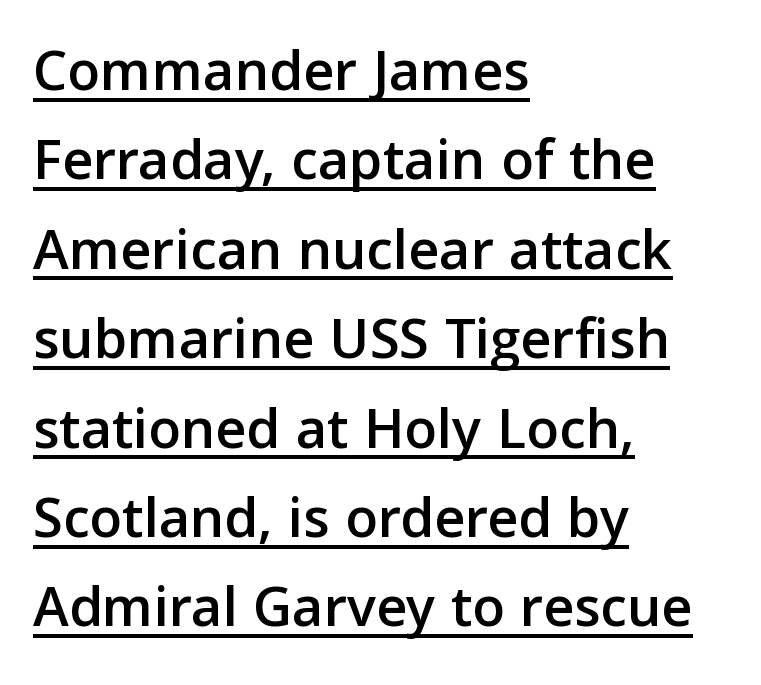
Q: Is the text italic (slanted)? A: No, it is upright.
Q: Is the typeface a serif or a sans-serif typeface? A: Sans-serif.
Q: Is the text underlined? A: Yes.
Q: How is the paragraph aligned? A: Left-aligned.
Q: Is the spacing between letters normal or unusually wide? A: Normal.
Q: Is the spacing between lines tight, normal or loose? A: Normal.
Q: Width (condensed, normal, or wide)? A: Normal.
Q: Stroke contrast? A: Low.
Q: x-height? A: Medium.
Q: Monospaced? A: No.
